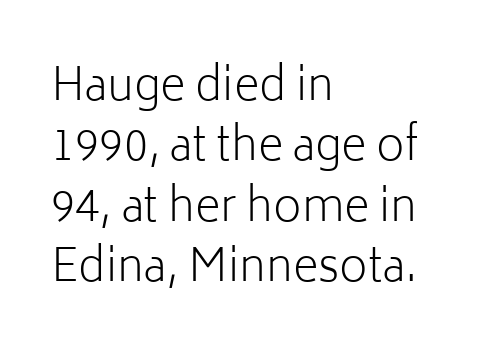
{"serif": "no", "italic": "no", "bold": "no", "weight": "light", "width": "normal", "stroke_contrast": "low", "x_height": "medium", "monospaced": "no", "underline": "no", "align": "left", "line_spacing": "normal", "line_spacing_ratio": 1.37, "letter_spacing": "normal", "letter_spacing_em": 0.0, "glyph_px": 44}
